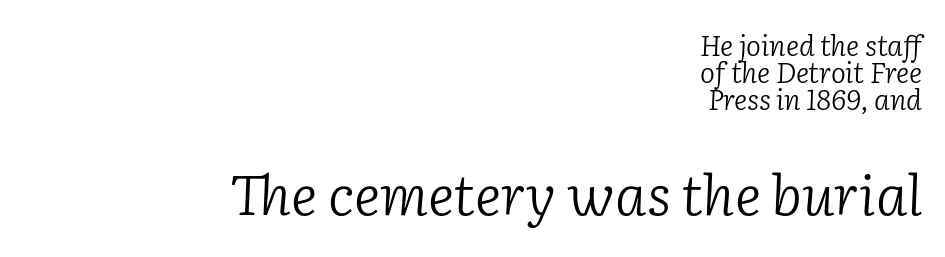
Q: Is the text bold? A: No.
Q: Is the text italic (slanted)? A: Yes, it leans right by about 2 degrees.
Q: Is the typeface a serif or a sans-serif typeface? A: Serif.
Q: Is the text underlined? A: No.
Q: How is the paragraph aligned? A: Right-aligned.
Q: Is the spacing between letters normal or unusually wide? A: Normal.
Q: Is the spacing between lines tight, normal or loose? A: Tight.
Q: Which block of text is set in a larger size, the first (top) or the second (bottom)? A: The second (bottom) one.
Q: Width (condensed, normal, or wide)? A: Normal.
Q: Stroke contrast? A: Low.
Q: x-height? A: Medium.
Q: Monospaced? A: No.
